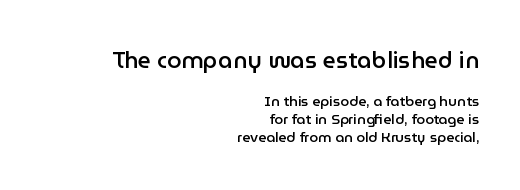
Q: Is the text bold? A: Semi-bold.
Q: Is the text italic (slanted)? A: No, it is upright.
Q: Is the text underlined? A: No.
Q: How is the paragraph aligned? A: Right-aligned.
Q: Is the spacing between letters normal or unusually wide? A: Normal.
Q: Is the spacing between lines tight, normal or loose? A: Normal.
Q: Which block of text is set in a larger size, the first (top) or the second (bottom)? A: The first (top) one.
